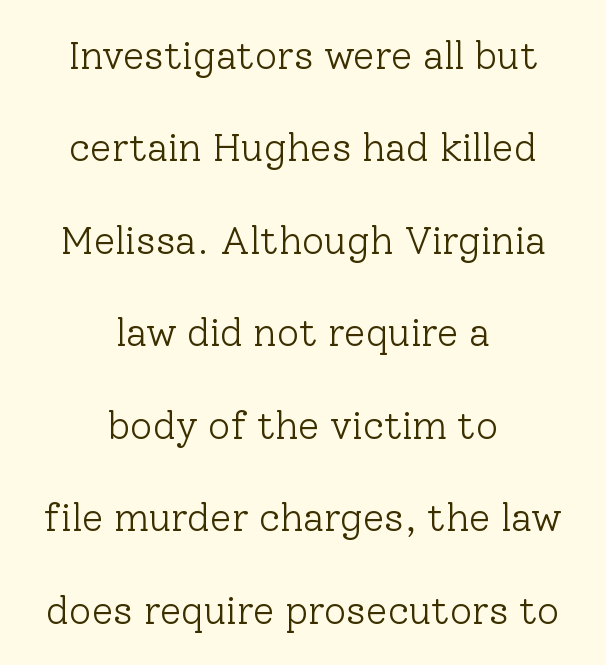
The image shows 39 px light serif type, upright; set centered, loose line spacing (2.37x), normal letter spacing, not underlined; low stroke contrast and a medium x-height.
